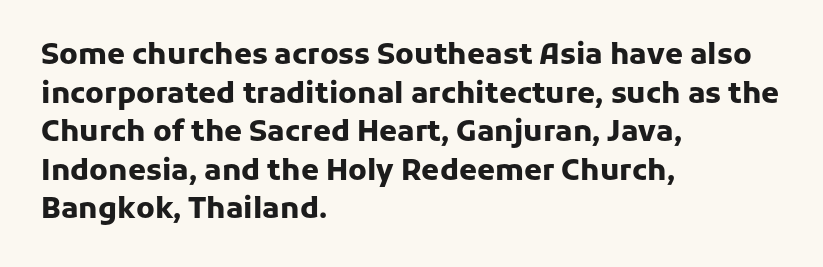
The image shows 29 px heavy sans-serif type, upright; set left-aligned, normal line spacing (1.33x), normal letter spacing, not underlined; low stroke contrast and a medium x-height.
